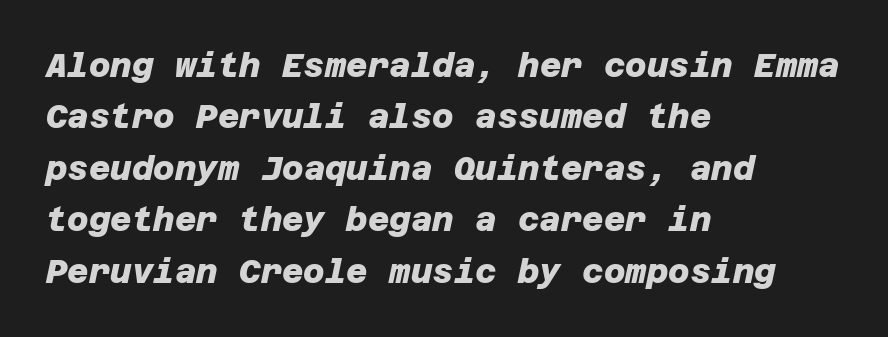
The image shows 33 px heavy sans-serif type; set left-aligned, normal line spacing (1.56x), normal letter spacing, not underlined; low stroke contrast and a large x-height.
